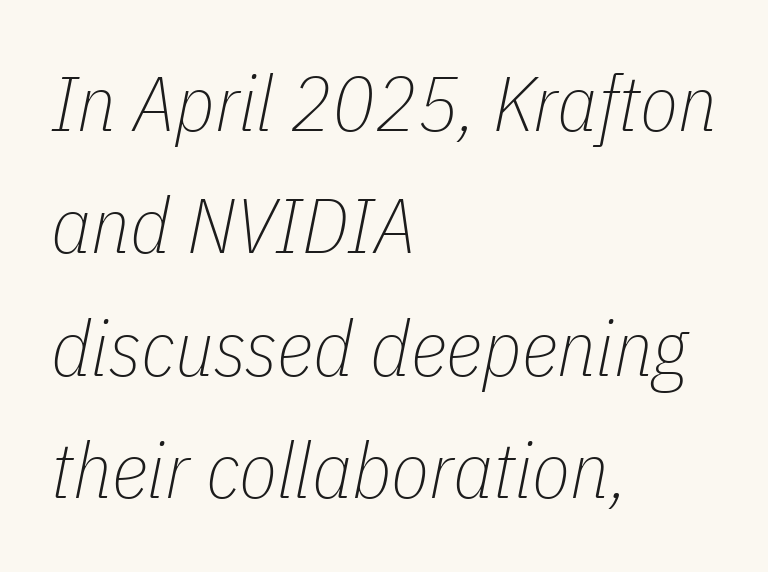
Q: Is the text bold? A: No.
Q: Is the text italic (slanted)? A: Yes, it leans right by about 11 degrees.
Q: Is the text underlined? A: No.
Q: How is the paragraph aligned? A: Left-aligned.
Q: Is the spacing between letters normal or unusually wide? A: Normal.
Q: Is the spacing between lines tight, normal or loose? A: Normal.
Q: Width (condensed, normal, or wide)? A: Condensed.
Q: Stroke contrast? A: Low.
Q: x-height? A: Medium.
Q: Monospaced? A: No.
